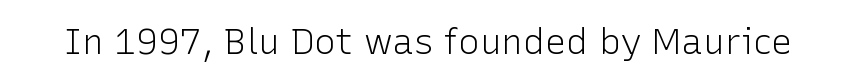
The image shows 36 px light sans-serif type, upright; set normal letter spacing, not underlined; low stroke contrast and a medium x-height.
